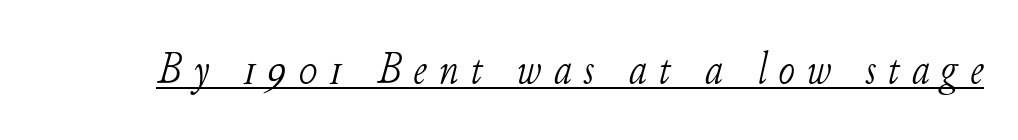
{"serif": "yes", "italic": "yes", "lean": "right", "slant_degrees": 11, "bold": "no", "weight": "light", "width": "normal", "stroke_contrast": "low", "x_height": "small", "monospaced": "no", "underline": "yes", "letter_spacing": "wide", "letter_spacing_em": 0.26, "glyph_px": 45}
